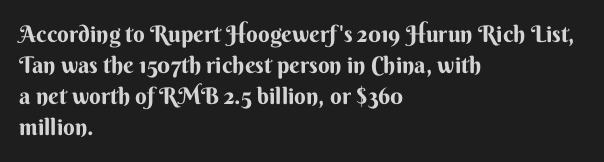
Q: Is the text bold? A: Yes.
Q: Is the text italic (slanted)? A: No, it is upright.
Q: Is the text underlined? A: No.
Q: How is the paragraph aligned? A: Left-aligned.
Q: Is the spacing between letters normal or unusually wide? A: Normal.
Q: Is the spacing between lines tight, normal or loose? A: Normal.
